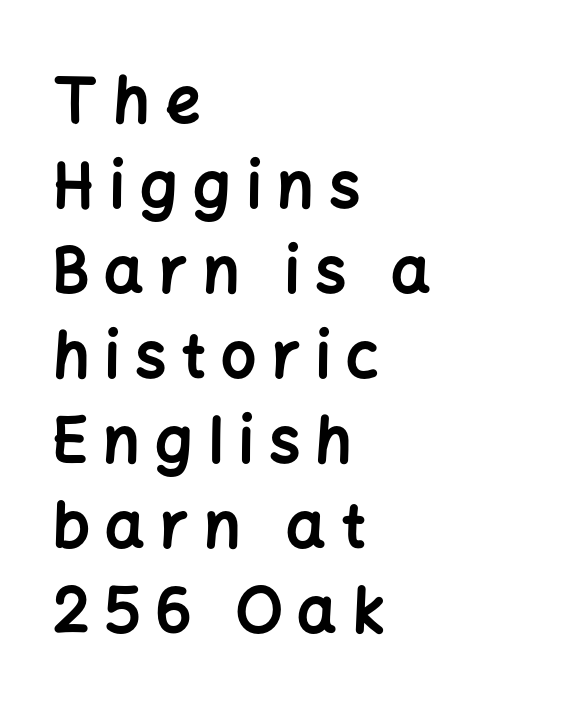
{"serif": "no", "italic": "no", "bold": "yes", "weight": "bold", "width": "normal", "stroke_contrast": "low", "x_height": "medium", "monospaced": "no", "underline": "no", "align": "left", "line_spacing": "normal", "line_spacing_ratio": 1.37, "letter_spacing": "wide", "letter_spacing_em": 0.25, "glyph_px": 62}
